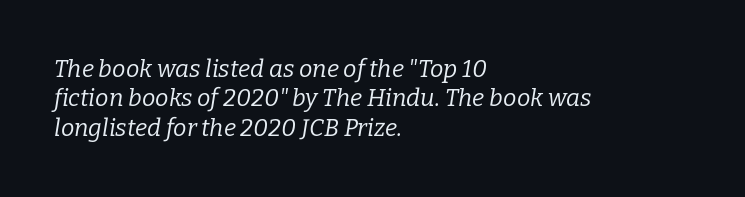
The image shows 24 px text type, italic (leaning right); set left-aligned, line spacing 1.22x, normal letter spacing, not underlined.
